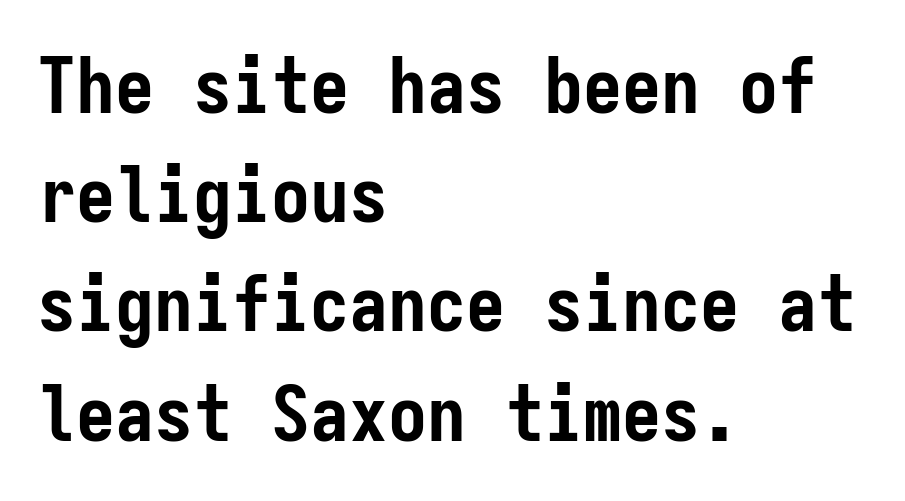
The image shows 78 px semibold, condensed sans-serif type, upright, monospaced; set left-aligned, normal line spacing (1.4x), normal letter spacing, not underlined; low stroke contrast and a medium x-height.
